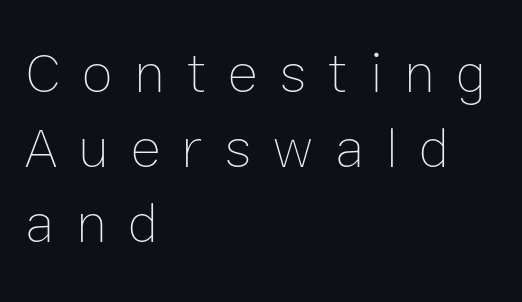
A typesetter would call this heavily tracked-out type. The paragraph has a hard left edge and a soft right edge. A typesetter would call this proportional, since set widths differ per character. The words here are not underlined. No chunkiness to these letters — they're not bold.
